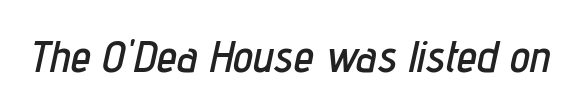
Do the characters align in a grid? No, the font is proportional. This is oblique type, the kind used for emphasis or titles. The type is set solid horizontally, with unmodified tracking. The passage shown is not underscored anywhere.
